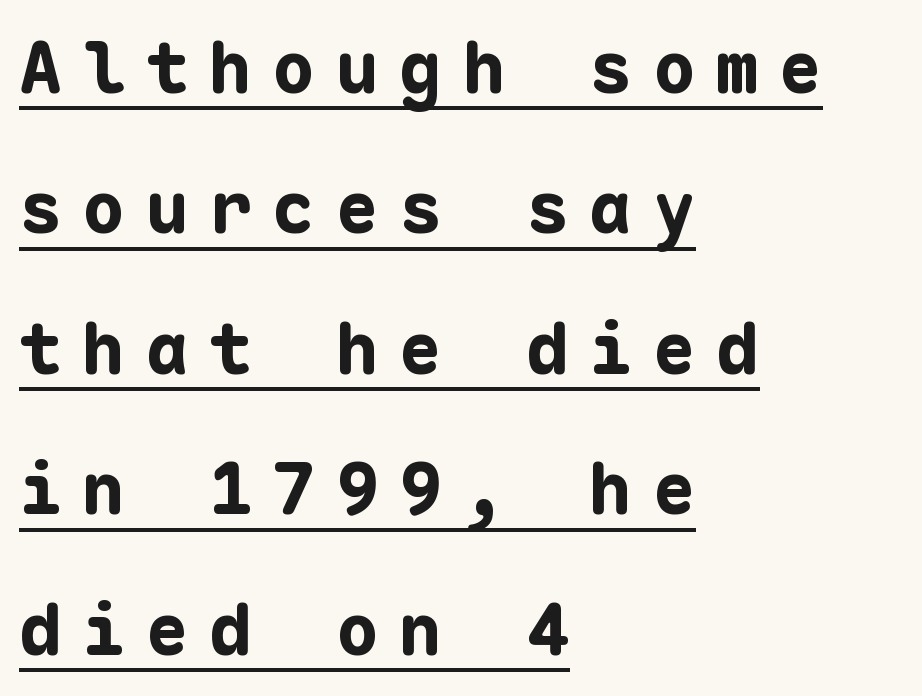
The image shows 72 px bold sans-serif type, upright, monospaced; set left-aligned, loose line spacing (1.95x), unusually wide letter spacing (+0.28 em), underlined; low stroke contrast and a medium x-height.
